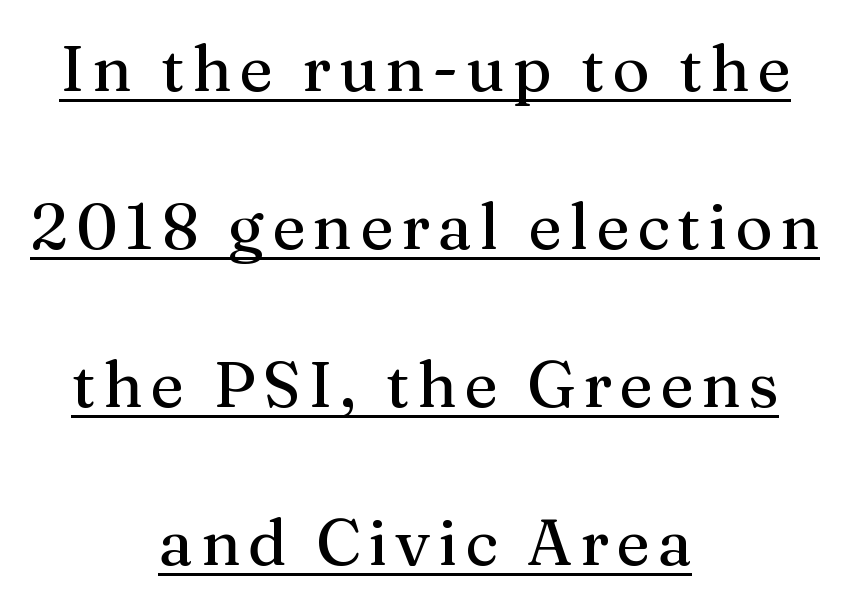
{"serif": "yes", "italic": "no", "width": "normal", "stroke_contrast": "medium", "x_height": "medium", "monospaced": "no", "underline": "yes", "align": "center", "line_spacing": "loose", "line_spacing_ratio": 2.47, "glyph_px": 64}
